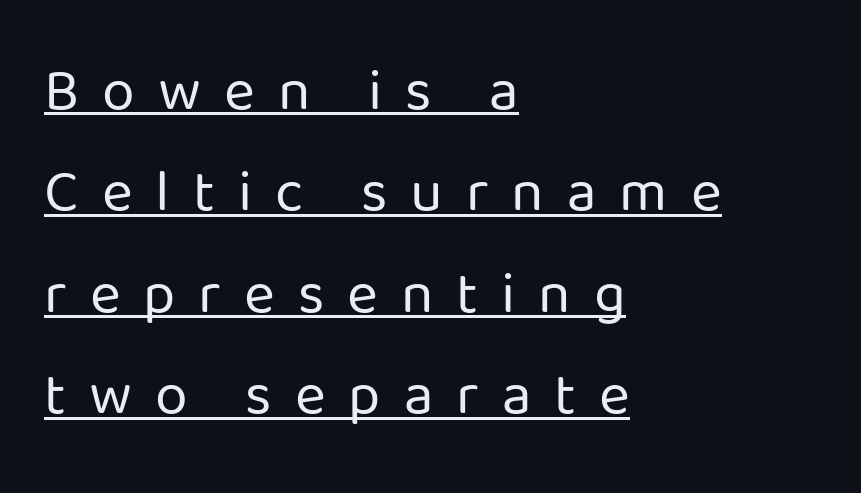
{"serif": "no", "italic": "no", "bold": "no", "weight": "regular", "width": "normal", "stroke_contrast": "low", "x_height": "medium", "monospaced": "no", "underline": "yes", "align": "left", "line_spacing_ratio": 1.72, "letter_spacing": "wide", "letter_spacing_em": 0.39, "glyph_px": 59}
